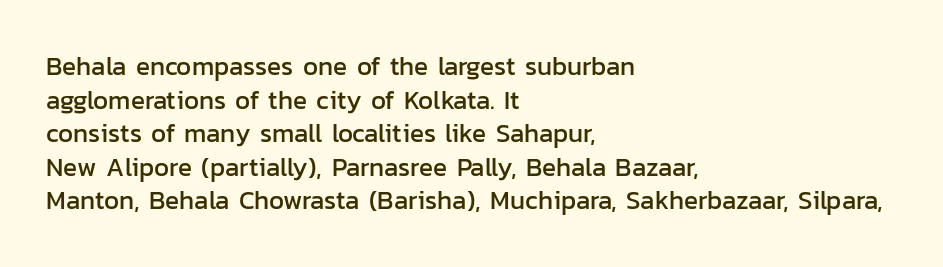
Q: Is the text italic (slanted)? A: No, it is upright.
Q: Is the text underlined? A: No.
Q: How is the paragraph aligned? A: Left-aligned.
Q: Is the spacing between letters normal or unusually wide? A: Normal.
Q: Is the spacing between lines tight, normal or loose? A: Normal.
